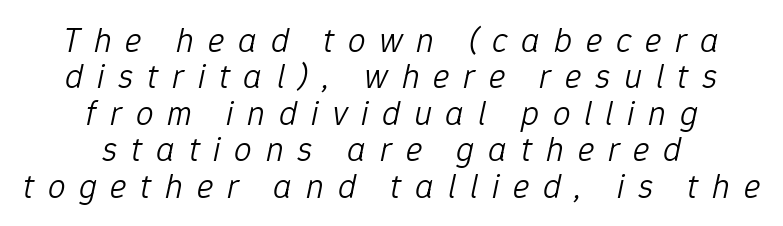
{"italic": "yes", "lean": "right", "slant_degrees": 12, "bold": "no", "weight": "light", "width": "normal", "stroke_contrast": "low", "x_height": "medium", "monospaced": "no", "underline": "no", "align": "center", "line_spacing": "tight", "line_spacing_ratio": 1.04, "letter_spacing": "wide", "letter_spacing_em": 0.39, "glyph_px": 35}
